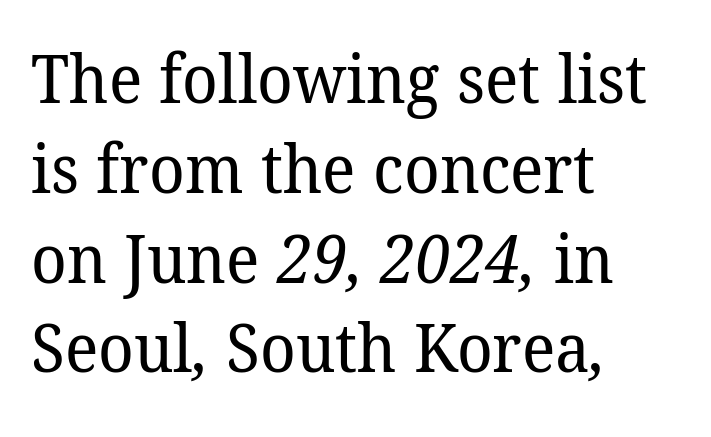
Q: Is the text bold? A: No.
Q: Is the typeface a serif or a sans-serif typeface? A: Serif.
Q: Is the text underlined? A: No.
Q: How is the paragraph aligned? A: Left-aligned.
Q: Is the spacing between letters normal or unusually wide? A: Normal.
Q: Is the spacing between lines tight, normal or loose? A: Normal.
Q: Width (condensed, normal, or wide)? A: Normal.
Q: Stroke contrast? A: Low.
Q: x-height? A: Medium.
Q: Monospaced? A: No.
